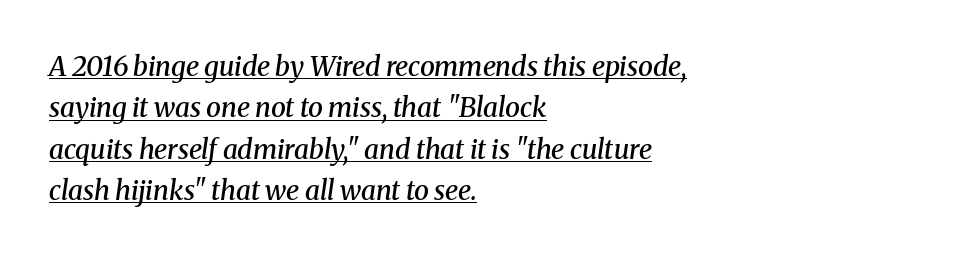
{"italic": "yes", "lean": "right", "slant_degrees": 8, "bold": "semi", "underline": "yes", "align": "left", "line_spacing": "normal", "line_spacing_ratio": 1.53, "letter_spacing": "normal", "letter_spacing_em": 0.0, "glyph_px": 27}
